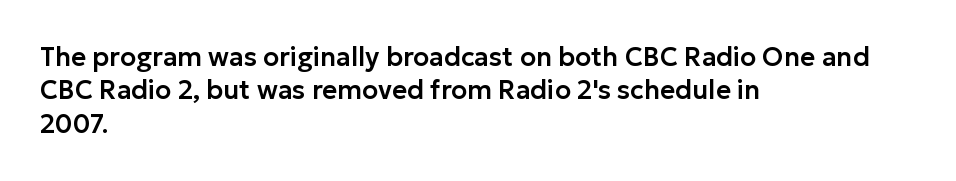
The image shows 26 px text type, upright; set left-aligned, normal line spacing (1.28x), normal letter spacing, not underlined.
